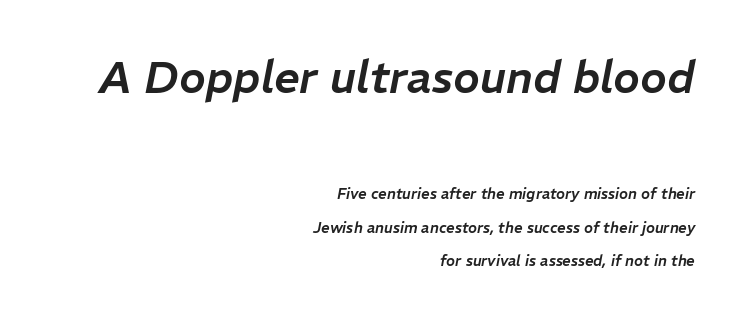
{"italic": "yes", "lean": "right", "slant_degrees": 11, "width": "normal", "stroke_contrast": "low", "x_height": "medium", "monospaced": "no", "underline": "no", "align": "right", "line_spacing": "loose", "line_spacing_ratio": 2.23, "letter_spacing": "normal", "letter_spacing_em": 0.0, "larger_block": "first", "size_ratio": 3.0, "glyph_px": 45}
